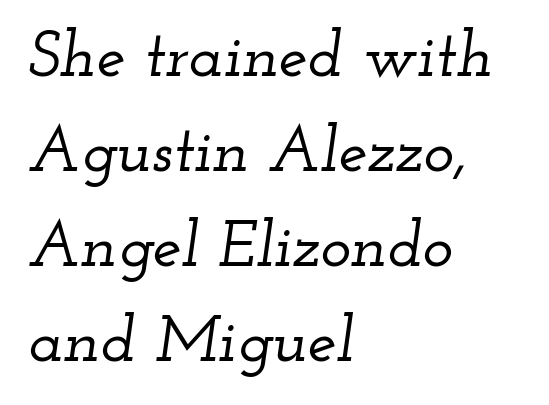
These lines are rendered in a variable-pitch font. The whole block is typeset with a tilt. Is there much room between lines? A standard amount, neither cramped nor airy. Leftover space on each line is placed entirely after the last word.
